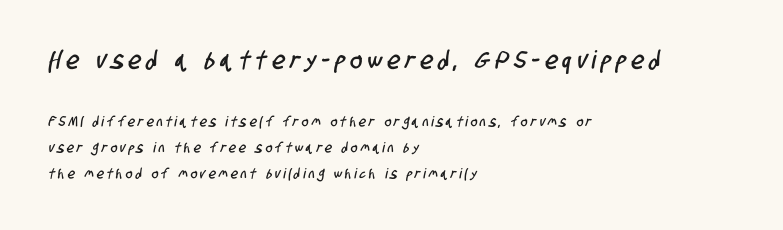
The image shows 25 px text type; set left-aligned, line spacing 1.85x, unusually wide letter spacing (+0.23 em), not underlined; the first (top) block is 1.79x larger.
